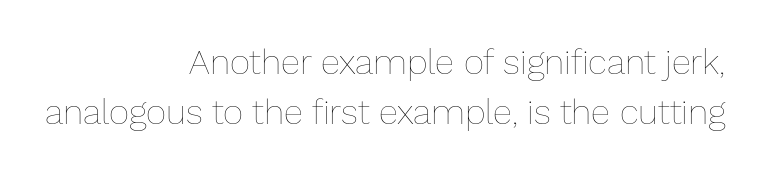
The image shows 35 px thin type, upright; set right-aligned, normal line spacing (1.42x), normal letter spacing, not underlined; low stroke contrast and a medium x-height.
